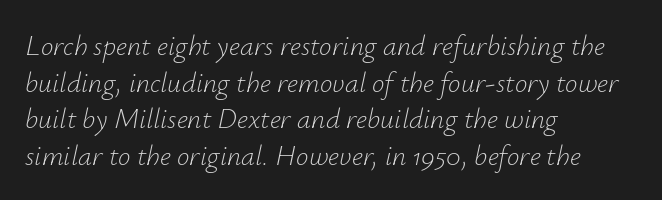
The image shows 28 px light type, italic (leaning right); set left-aligned, normal line spacing (1.31x), normal letter spacing, not underlined; low stroke contrast and a small x-height.
